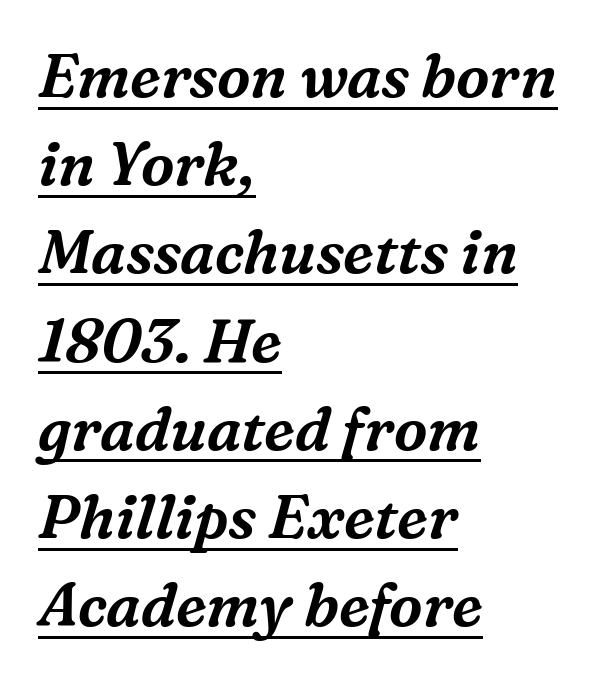
A continuous stroke trails under the words, as in a hyperlink. A typesetter would call this zero additional tracking. Unlike a clean sans, this face finishes its strokes with serifs. Observe the lean: these are italic letterforms. The rows are spaced the way most documents space them.
